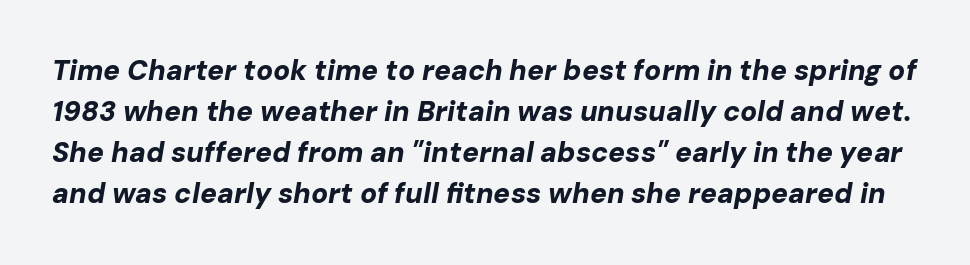
Q: Is the text bold? A: Yes.
Q: Is the text italic (slanted)? A: Yes, it leans right by about 10 degrees.
Q: Is the text underlined? A: No.
Q: Is the spacing between letters normal or unusually wide? A: Normal.
Q: Is the spacing between lines tight, normal or loose? A: Normal.
Q: Width (condensed, normal, or wide)? A: Normal.
Q: Stroke contrast? A: Low.
Q: x-height? A: Medium.
Q: Monospaced? A: No.
